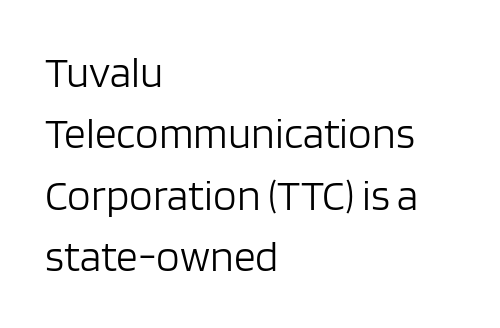
Style check: upright. The gaps between neighbouring characters are ordinary and unremarkable. Think of a printed novel: that variable character pitch is what you see here. A light-to-regular cut is what we see here. Serif or sans? Sans — the stroke terminals are bare.
